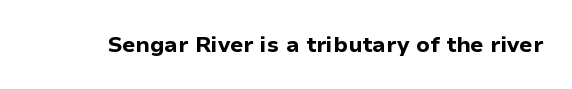
Q: Is the text bold? A: Yes.
Q: Is the text italic (slanted)? A: No, it is upright.
Q: Is the text underlined? A: No.
Q: Is the spacing between letters normal or unusually wide? A: Normal.
